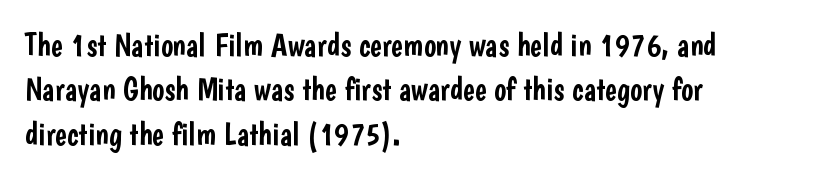
The image shows 32 px condensed sans-serif type, upright; set left-aligned, normal line spacing (1.39x), normal letter spacing, not underlined; low stroke contrast and a medium x-height.
